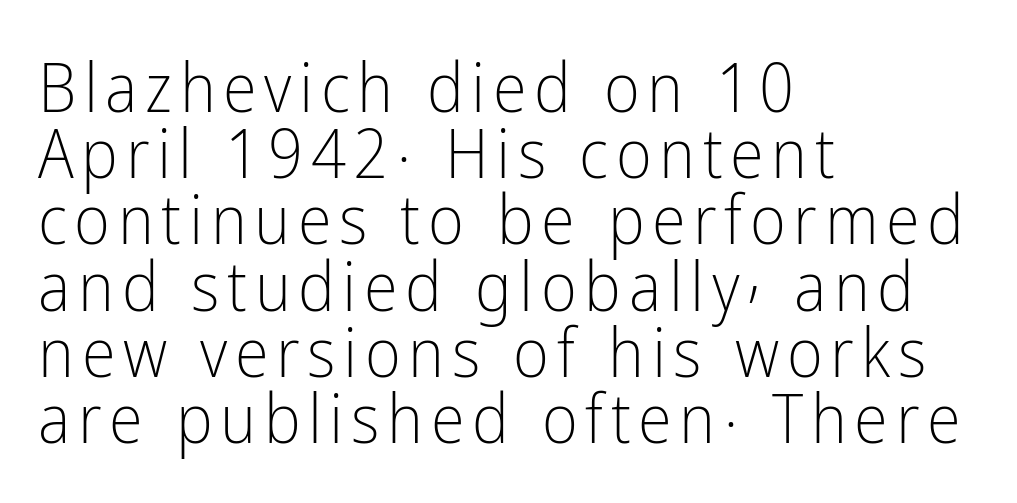
{"serif": "no", "italic": "no", "bold": "no", "weight": "light", "width": "condensed", "stroke_contrast": "low", "x_height": "medium", "monospaced": "no", "underline": "no", "align": "left", "line_spacing": "tight", "line_spacing_ratio": 0.96, "glyph_px": 69}
